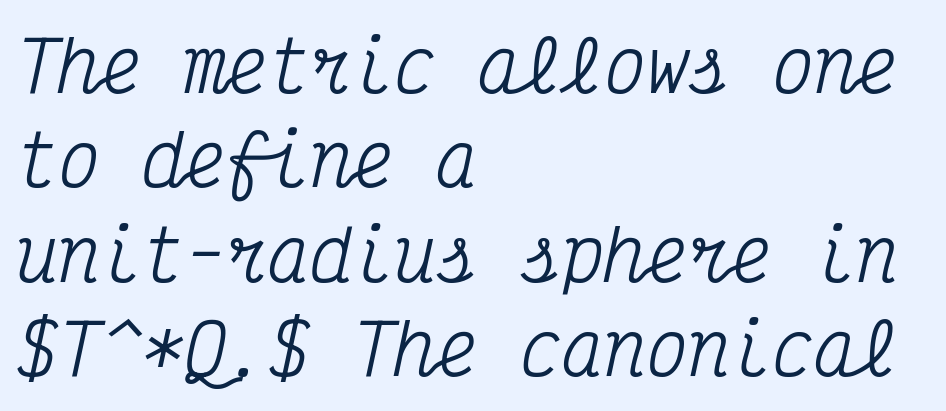
Beneath every word, the page is bare. Examine the stroke ends and you'll spot serifs. The face used here is monospaced, like something from a code editor. These lines sit exactly where default settings would place them. Tracking here is standard; glyphs follow each other at the usual distance. This sample uses an oblique cut, with every glyph tilted off the vertical.
